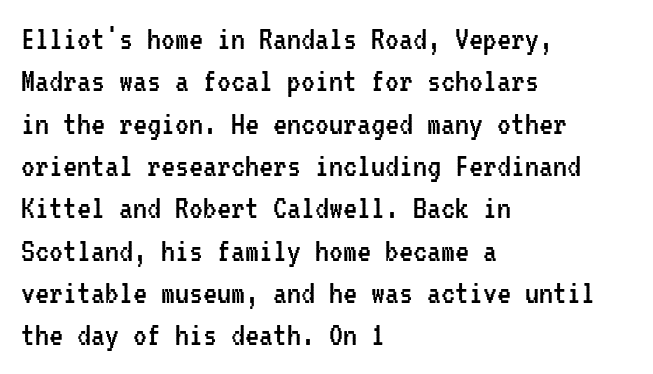
{"serif": "no", "italic": "no", "bold": "no", "weight": "regular", "width": "condensed", "stroke_contrast": "low", "x_height": "medium", "monospaced": "yes", "underline": "no", "align": "left", "line_spacing_ratio": 1.21, "letter_spacing": "normal", "letter_spacing_em": 0.0, "glyph_px": 35}
